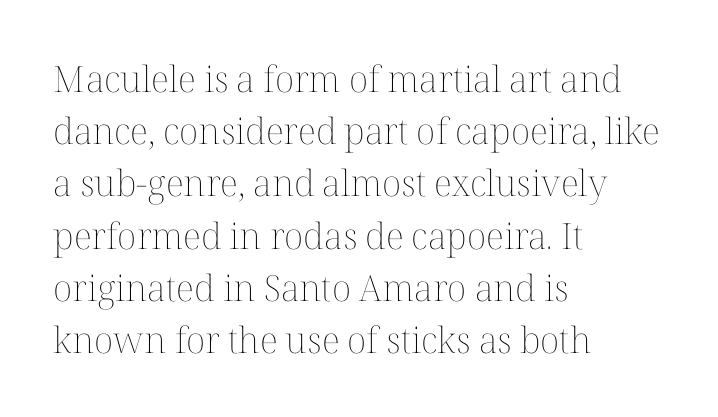
{"italic": "no", "bold": "no", "weight": "thin", "width": "normal", "stroke_contrast": "medium", "x_height": "medium", "monospaced": "no", "underline": "no", "align": "left", "line_spacing": "normal", "line_spacing_ratio": 1.45, "letter_spacing": "normal", "letter_spacing_em": 0.0, "glyph_px": 36}
